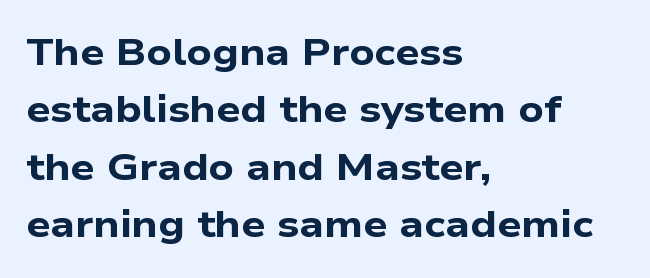
Classification — sans serif. Students, this is bold: see how much ink each stroke carries. Here the glyphs are tracked normally, forming tight word shapes. The line-height multiplier appears to be the usual default.
